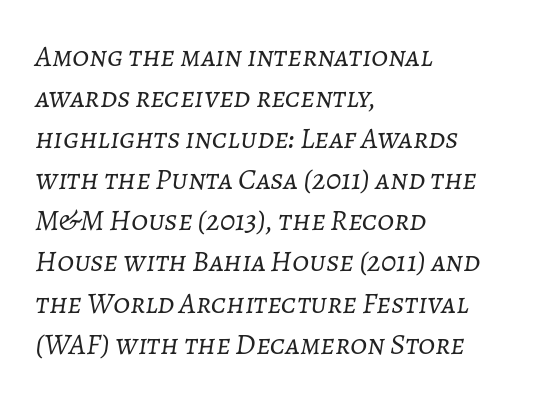
{"italic": "yes", "lean": "right", "slant_degrees": 7, "bold": "no", "weight": "light", "width": "normal", "stroke_contrast": "low", "x_height": "medium", "monospaced": "no", "underline": "no", "align": "left", "line_spacing": "normal", "line_spacing_ratio": 1.37, "letter_spacing": "normal", "letter_spacing_em": 0.0, "glyph_px": 30}
